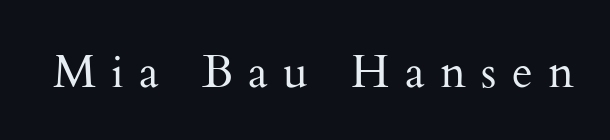
Does extra space separate the letters? Yes, quite a lot of it. Lines of text with bare space underneath. The passage shown is typed in a proportional face where columns would drift. Does the type have serifs? Yes, each stem ends in a small foot. Nothing heavy about these letters — not bold at all.
